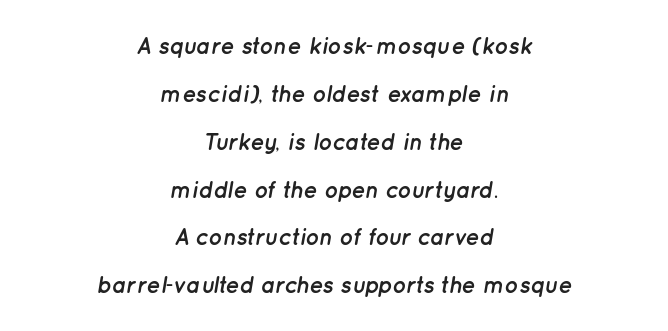
Q: Is the text bold? A: Yes.
Q: Is the text italic (slanted)? A: Yes, it leans right by about 12 degrees.
Q: Is the text underlined? A: No.
Q: How is the paragraph aligned? A: Centered.
Q: Is the spacing between letters normal or unusually wide? A: Normal.
Q: Is the spacing between lines tight, normal or loose? A: Loose.
